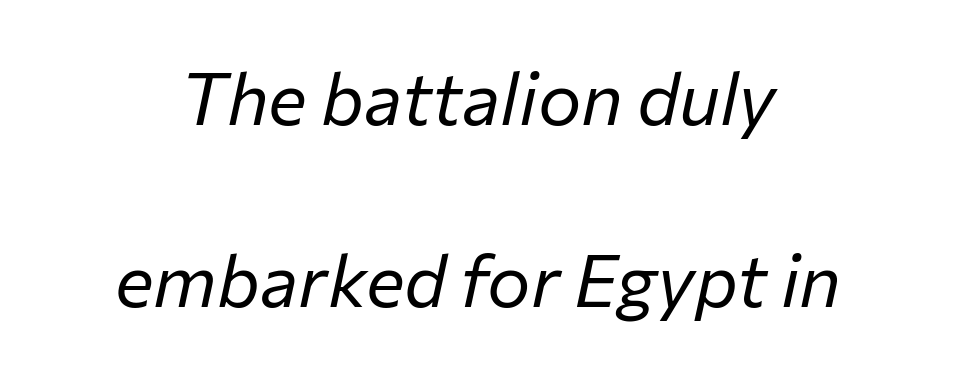
Q: Is the text bold? A: No.
Q: Is the text italic (slanted)? A: Yes, it leans right by about 12 degrees.
Q: Is the text underlined? A: No.
Q: How is the paragraph aligned? A: Centered.
Q: Is the spacing between letters normal or unusually wide? A: Normal.
Q: Is the spacing between lines tight, normal or loose? A: Loose.
Q: Width (condensed, normal, or wide)? A: Normal.
Q: Stroke contrast? A: Low.
Q: x-height? A: Medium.
Q: Monospaced? A: No.
